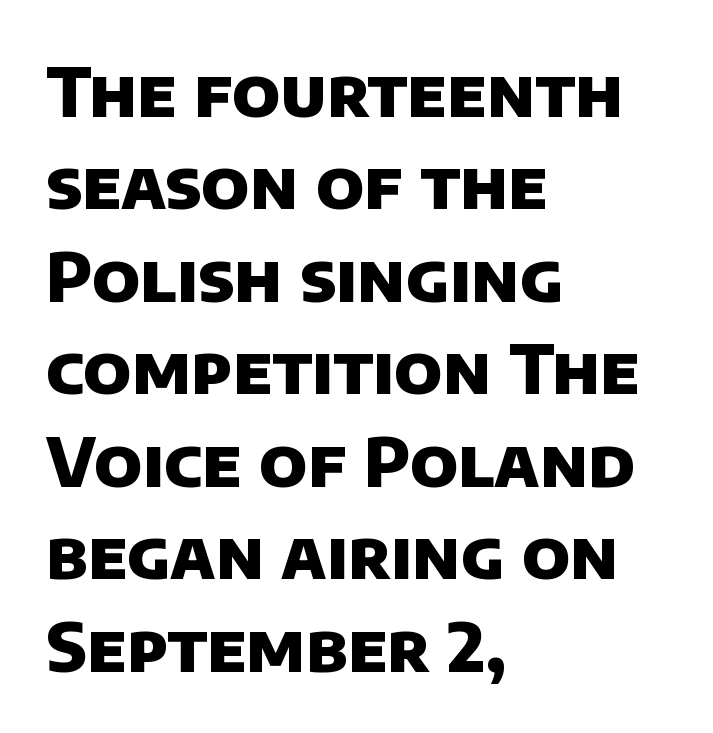
Q: Is the text bold? A: Yes.
Q: Is the typeface a serif or a sans-serif typeface? A: Sans-serif.
Q: Is the text underlined? A: No.
Q: How is the paragraph aligned? A: Left-aligned.
Q: Is the spacing between letters normal or unusually wide? A: Normal.
Q: Is the spacing between lines tight, normal or loose? A: Normal.
Q: Width (condensed, normal, or wide)? A: Normal.
Q: Stroke contrast? A: Low.
Q: x-height? A: Large.
Q: Monospaced? A: No.
